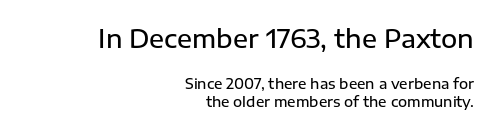
The image shows 25 px text type, upright; set right-aligned, normal line spacing (1.28x), normal letter spacing, not underlined; the first (top) block is 1.79x larger.
